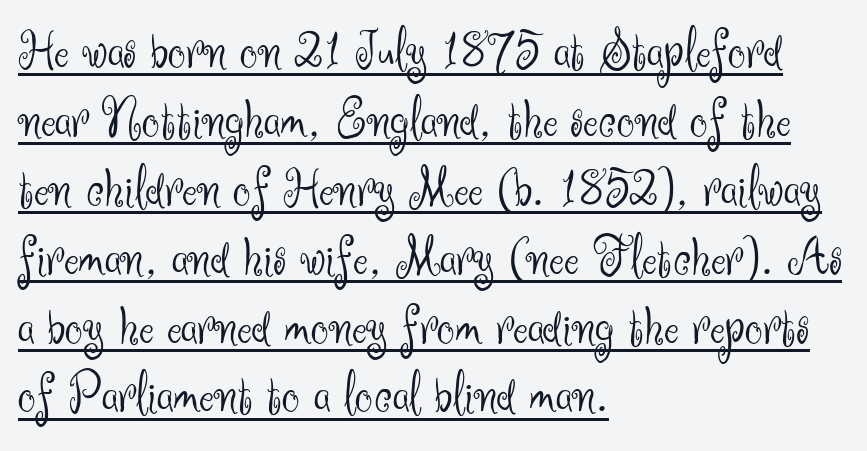
{"serif": "no", "italic": "no", "bold": "no", "weight": "light", "width": "normal", "stroke_contrast": "medium", "x_height": "small", "monospaced": "no", "underline": "yes", "align": "left", "line_spacing_ratio": 1.23, "letter_spacing": "normal", "letter_spacing_em": 0.0, "glyph_px": 56}
